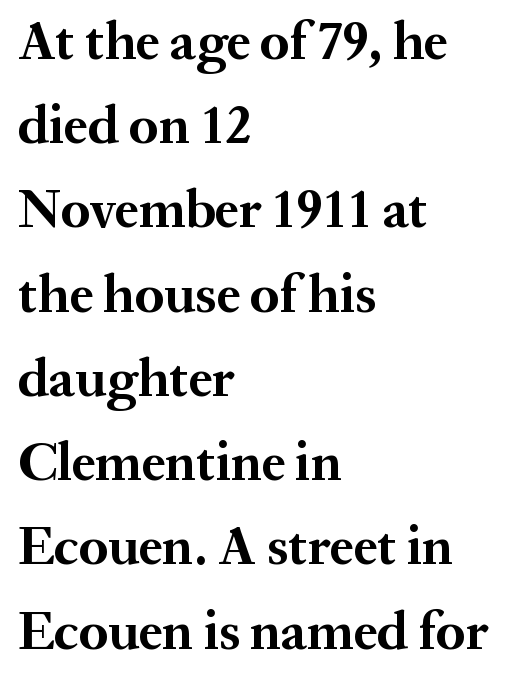
Note the varied advance widths — an 'i' is clearly narrower than an 'm'. Is the block centered? No — it sits flush against the left margin. The type is set solid horizontally, with unmodified tracking. Vertically, the passage feels balanced, rows spaced as you'd expect. The foot of each line stays bare and open. Typesetter's note: full bold, strokes at maximum text heaviness.
